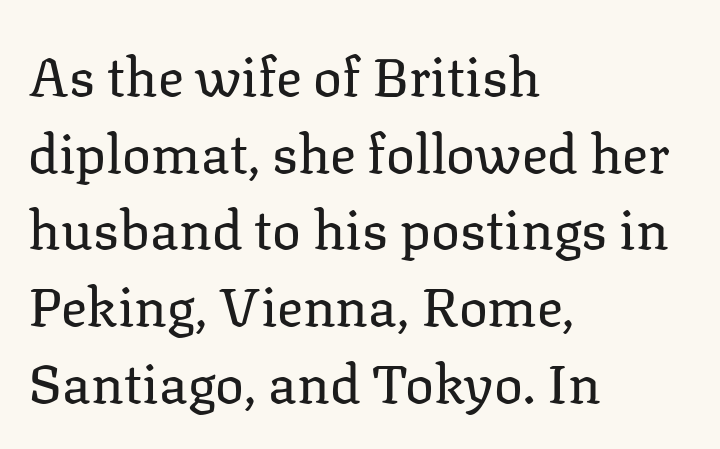
{"serif": "yes", "italic": "no", "bold": "no", "weight": "regular", "width": "normal", "stroke_contrast": "low", "x_height": "medium", "monospaced": "no", "underline": "no", "align": "left", "line_spacing": "normal", "line_spacing_ratio": 1.42, "letter_spacing": "normal", "letter_spacing_em": 0.0, "glyph_px": 54}
